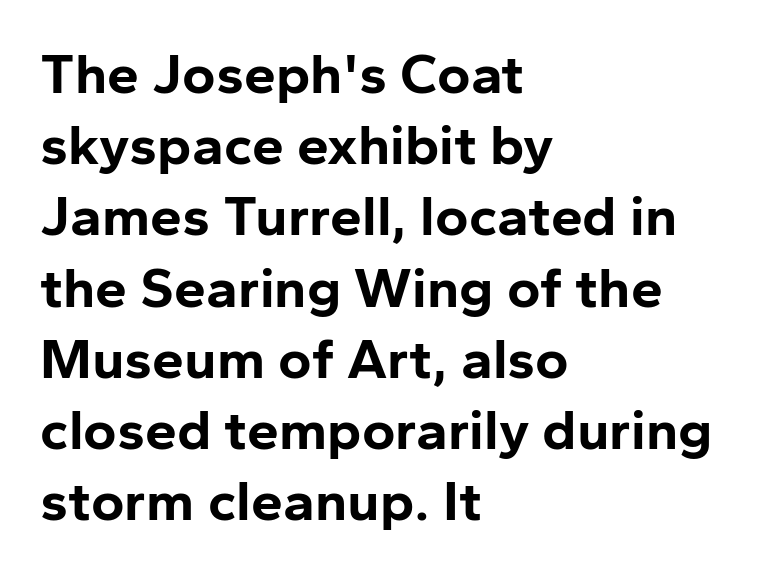
The image shows 57 px bold sans-serif type, upright; set left-aligned, normal line spacing (1.25x), normal letter spacing, not underlined; low stroke contrast and a medium x-height.
